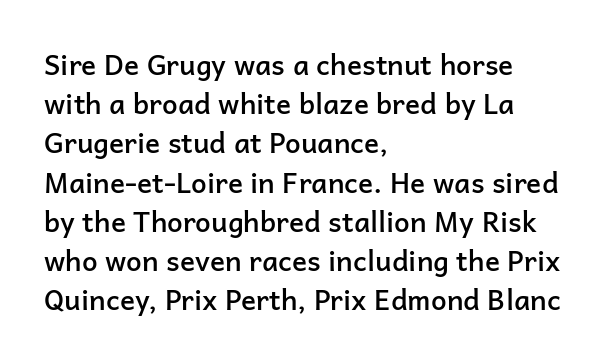
{"serif": "no", "italic": "no", "bold": "semi", "weight": "semibold", "width": "normal", "stroke_contrast": "low", "x_height": "medium", "monospaced": "no", "underline": "no", "align": "left", "line_spacing": "normal", "line_spacing_ratio": 1.4, "letter_spacing": "normal", "letter_spacing_em": 0.0, "glyph_px": 28}
